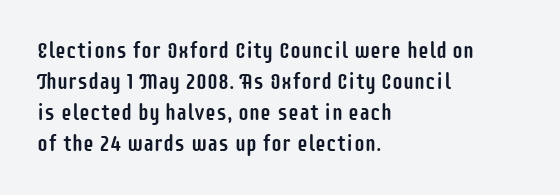
{"italic": "no", "underline": "no", "align": "left", "line_spacing": "normal", "line_spacing_ratio": 1.41, "letter_spacing": "normal", "letter_spacing_em": 0.0, "glyph_px": 22}
